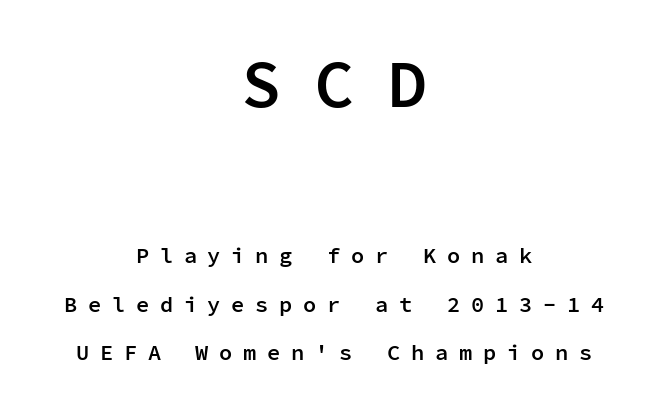
The image shows 67 px semibold sans-serif type, upright, monospaced; set centered, loose line spacing (2.19x), unusually wide letter spacing (+0.49 em), not underlined; the first (top) block is 3.05x larger; low stroke contrast and a medium x-height.
